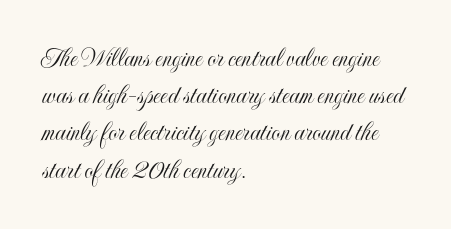
The image shows 28 px condensed type; set left-aligned, normal line spacing (1.33x), normal letter spacing, not underlined; a small x-height.
